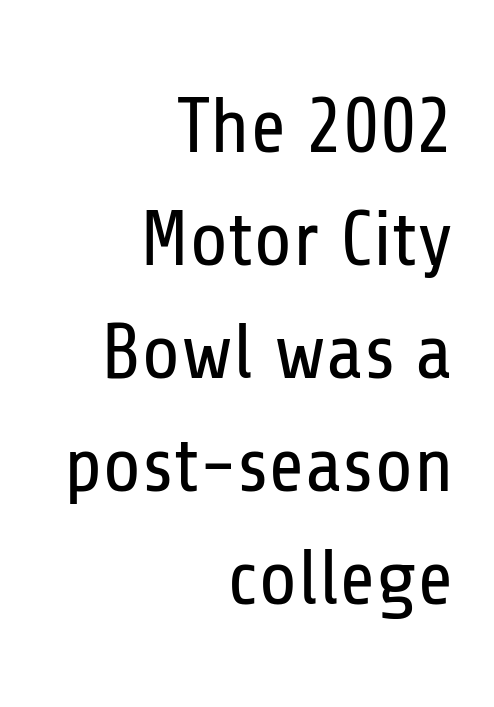
{"serif": "no", "italic": "no", "bold": "no", "weight": "regular", "width": "condensed", "stroke_contrast": "low", "x_height": "medium", "monospaced": "no", "underline": "no", "align": "right", "line_spacing": "normal", "line_spacing_ratio": 1.45, "letter_spacing": "normal", "letter_spacing_em": 0.0, "glyph_px": 78}
